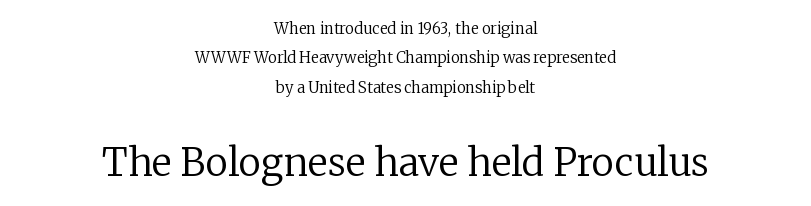
No letter is thick-stroked: the sample isn't bold. Note the varied advance widths — an 'i' is clearly narrower than an 'm'. Serifs: yes, visible at the terminals of the letterforms. Every character sits straight up, as roman type does. This sample uses plain, unmodified letter spacing. The rendering enlarges the type as you move from the upper chunk to the lower.
